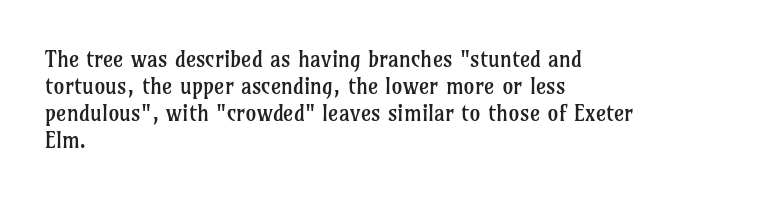
The image shows 22 px text type, upright; set left-aligned, line spacing 1.23x, normal letter spacing, not underlined.
